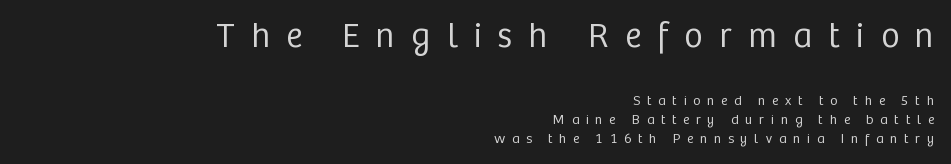
Q: Is the text bold? A: No.
Q: Is the text italic (slanted)? A: No, it is upright.
Q: Is the typeface a serif or a sans-serif typeface? A: Sans-serif.
Q: Is the text underlined? A: No.
Q: How is the paragraph aligned? A: Right-aligned.
Q: Is the spacing between letters normal or unusually wide? A: Unusually wide.
Q: Is the spacing between lines tight, normal or loose? A: Normal.
Q: Which block of text is set in a larger size, the first (top) or the second (bottom)? A: The first (top) one.
Q: Width (condensed, normal, or wide)? A: Normal.
Q: Stroke contrast? A: Low.
Q: x-height? A: Medium.
Q: Monospaced? A: No.
